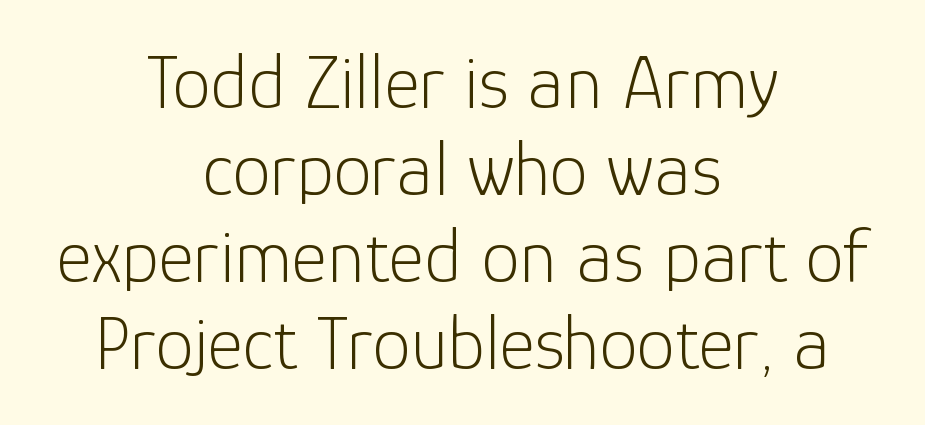
The weight would be labelled regular, book, light, or lighter still. The letters advance in unequal steps, a hallmark of proportional type. This sample is center-justified, so both line endings float freely. Italic? Not at all — the glyphs are vertical.
